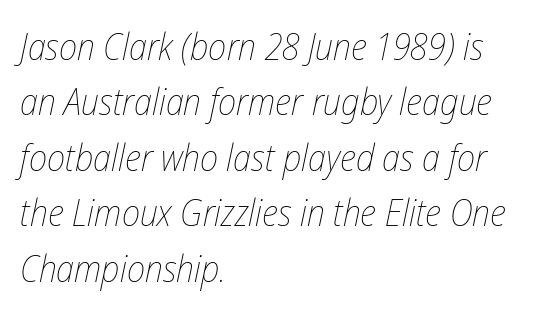
Rule under the text: the space is simply empty. Rows of type keep a routine distance in the vertical direction. Line beginnings align vertically; line endings do not. An italicized treatment has been applied to the whole sample. These lines are rendered in a variable-pitch font.
